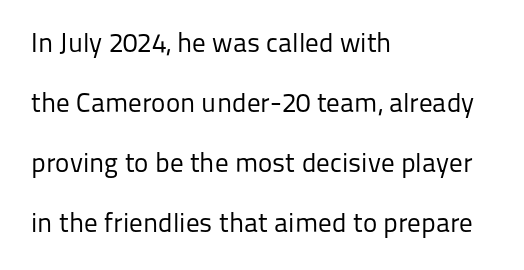
The image shows 27 px text type, upright; set left-aligned, loose line spacing (2.22x), normal letter spacing, not underlined.
